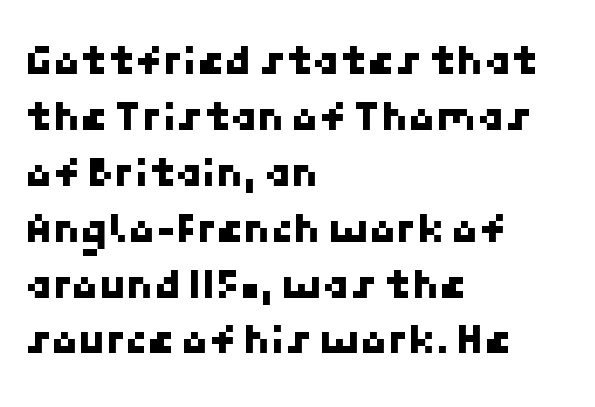
Does the copy run flush right? No — it runs flush left. The glyphs are unaccompanied by any horizontal stroke below them. The passage shown stacks its lines at a standard gap. Stroke terminals: plain, sans-serif. Observe the ordinary spacing: letters are neighbours, not strangers.
